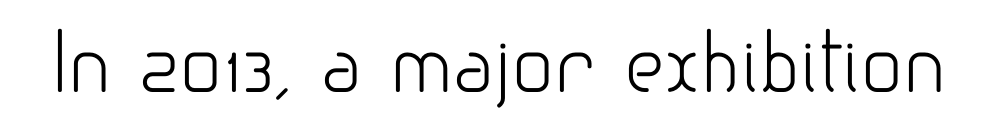
Q: Is the text bold? A: No.
Q: Is the text italic (slanted)? A: No, it is upright.
Q: Is the typeface a serif or a sans-serif typeface? A: Sans-serif.
Q: Is the text underlined? A: No.
Q: Is the spacing between letters normal or unusually wide? A: Normal.
Q: Width (condensed, normal, or wide)? A: Normal.
Q: Stroke contrast? A: Low.
Q: x-height? A: Small.
Q: Monospaced? A: No.
